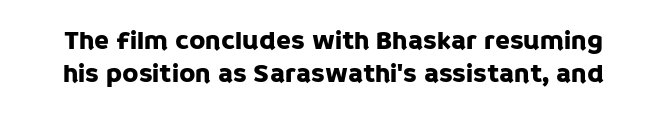
The image shows 27 px text type, upright; set line spacing 1.21x, normal letter spacing, not underlined.
